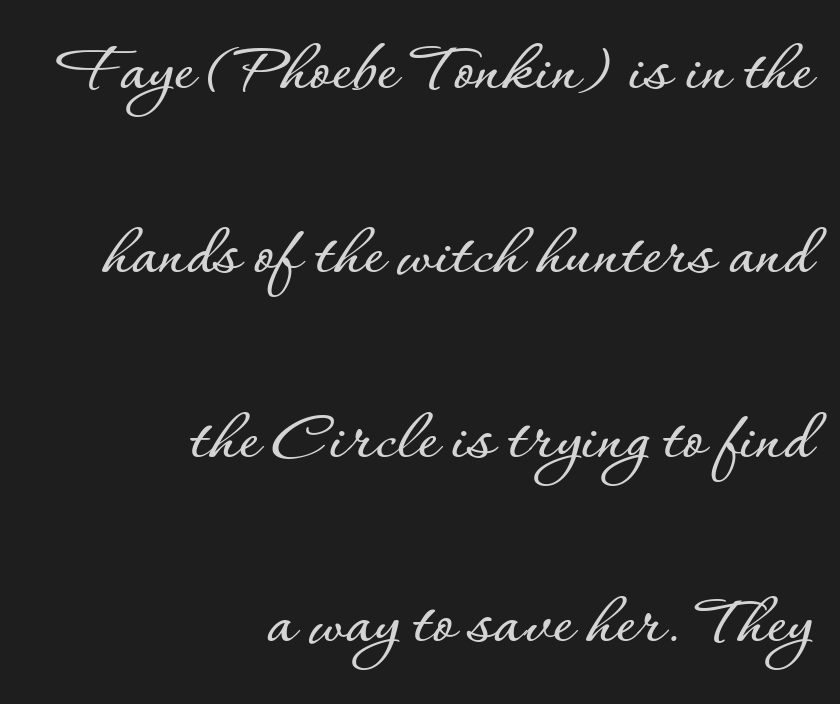
Leftover space on each line is placed entirely before the opening word. Nobody drew a line under any word here. You could not count columns in this text — the font is proportionally spaced. Successive baselines arrive slowly, with a big drop between each. There is no visible air inserted between adjacent glyphs.
